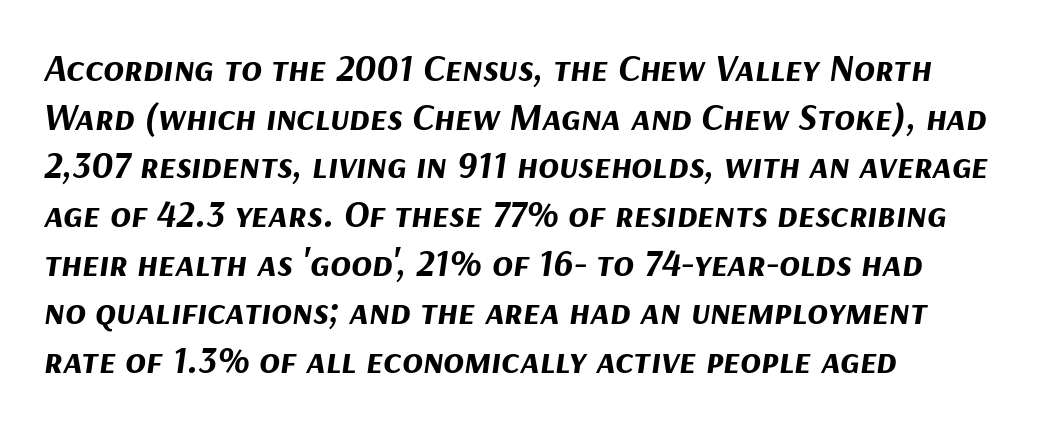
The image shows 38 px bold type, italic (leaning right); set left-aligned, normal line spacing (1.28x), normal letter spacing, not underlined; medium stroke contrast and a medium x-height.
